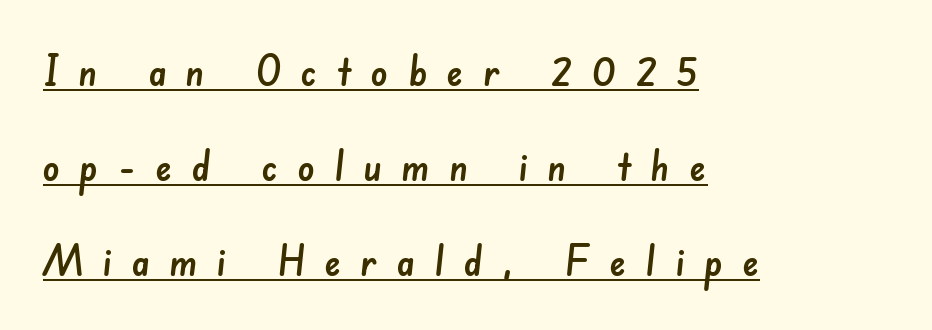
A sans-serif font was chosen for this passage. Someone cranked the tracking dial way up on this one. The designer dialed line spacing up above the default. Compared with undecorated copy, this sample adds a rule below the words. Caption: multi-line text, flush left, ragged right. Is this a fixed-width face? No — the glyphs have proportional, varying widths.
